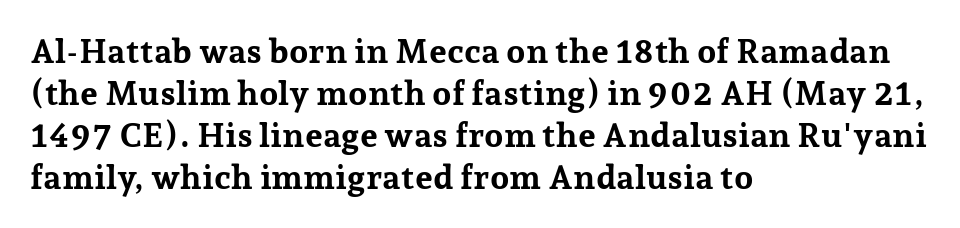
{"serif": "yes", "italic": "no", "bold": "yes", "weight": "bold", "width": "normal", "stroke_contrast": "low", "x_height": "medium", "monospaced": "no", "underline": "no", "align": "left", "line_spacing_ratio": 1.24, "letter_spacing": "normal", "letter_spacing_em": 0.0, "glyph_px": 34}
